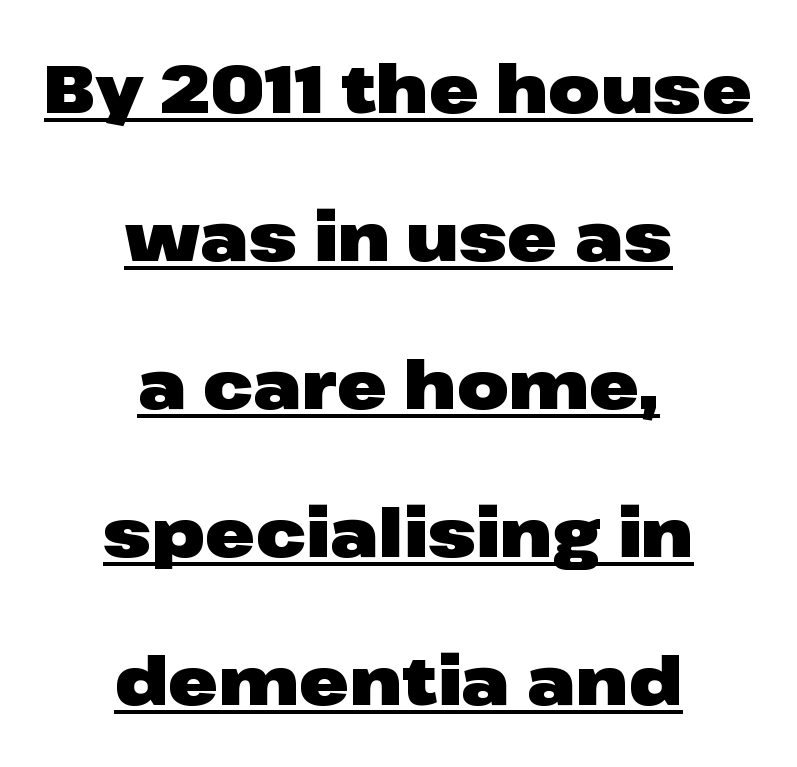
The image shows 67 px heavy, wide sans-serif type, upright; set centered, loose line spacing (2.21x), normal letter spacing, underlined; low stroke contrast and a medium x-height.
